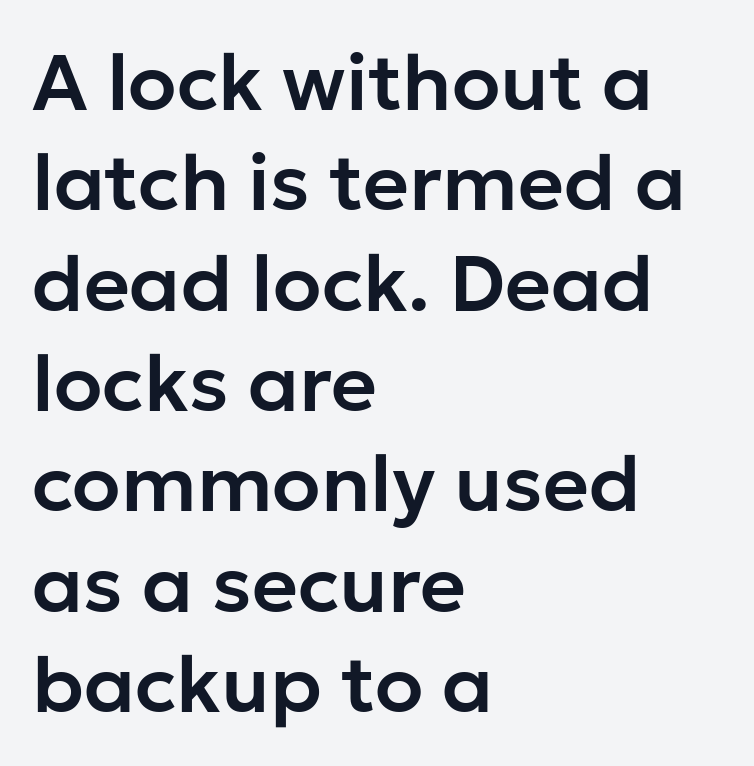
Q: Is the text italic (slanted)? A: No, it is upright.
Q: Is the typeface a serif or a sans-serif typeface? A: Sans-serif.
Q: Is the text underlined? A: No.
Q: How is the paragraph aligned? A: Left-aligned.
Q: Is the spacing between letters normal or unusually wide? A: Normal.
Q: Is the spacing between lines tight, normal or loose? A: Normal.
Q: Width (condensed, normal, or wide)? A: Normal.
Q: Stroke contrast? A: Low.
Q: x-height? A: Medium.
Q: Monospaced? A: No.
